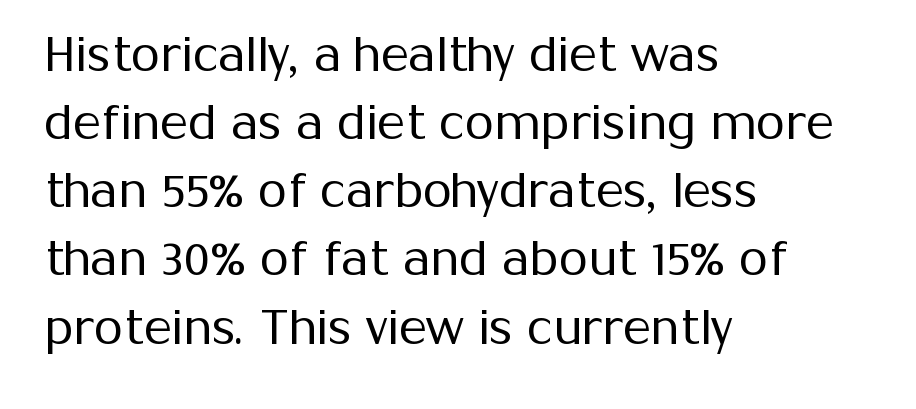
{"serif": "no", "italic": "no", "bold": "no", "weight": "regular", "width": "normal", "stroke_contrast": "medium", "x_height": "medium", "monospaced": "no", "underline": "no", "align": "left", "line_spacing": "normal", "line_spacing_ratio": 1.45, "letter_spacing": "normal", "letter_spacing_em": 0.0, "glyph_px": 47}
